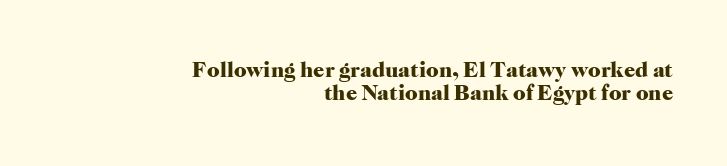
There is no visible air inserted between adjacent glyphs. Only glyphs here, with clear space below each row. A typesetter would call this leading minimal, almost set solid. Horizontal alignment here is rightward, an uncommon choice for prose.
